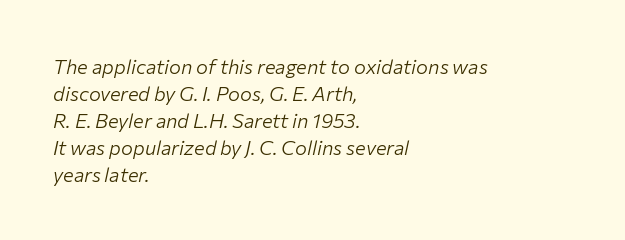
Q: Is the text bold? A: No.
Q: Is the text italic (slanted)? A: Yes, it leans right by about 12 degrees.
Q: Is the text underlined? A: No.
Q: How is the paragraph aligned? A: Left-aligned.
Q: Is the spacing between letters normal or unusually wide? A: Normal.
Q: Is the spacing between lines tight, normal or loose? A: Normal.
